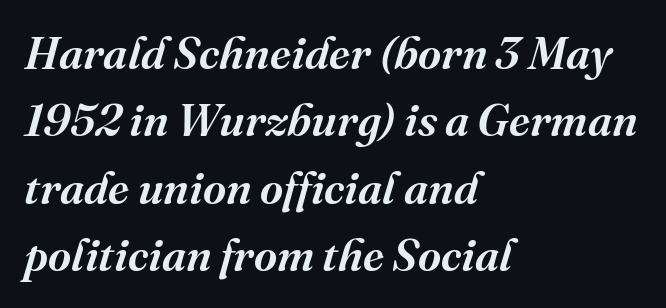
{"serif": "yes", "italic": "yes", "lean": "right", "slant_degrees": 16, "bold": "semi", "weight": "semibold", "width": "normal", "stroke_contrast": "medium", "x_height": "medium", "monospaced": "no", "underline": "no", "align": "left", "line_spacing": "normal", "line_spacing_ratio": 1.5, "letter_spacing": "normal", "letter_spacing_em": 0.0, "glyph_px": 45}
